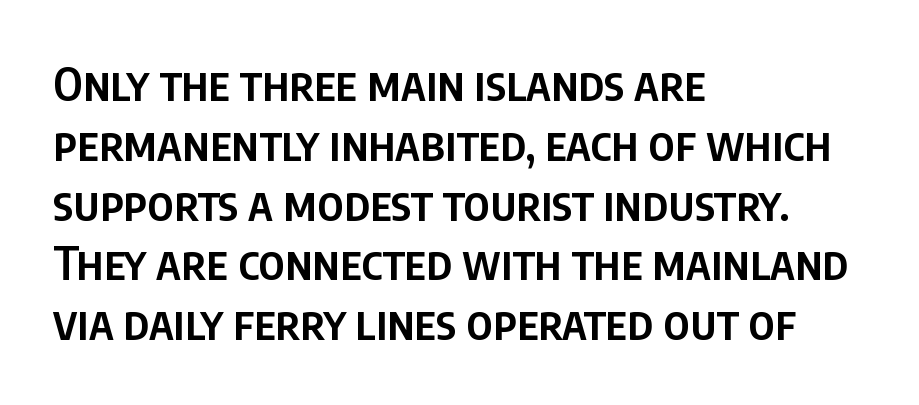
The image shows 46 px semibold, condensed sans-serif type, upright; set left-aligned, normal line spacing (1.3x), normal letter spacing, not underlined; low stroke contrast and a large x-height.
